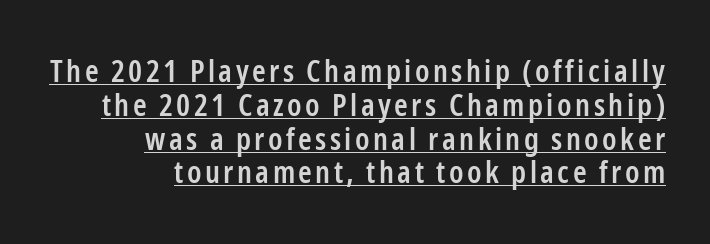
Q: Is the text bold? A: Semi-bold.
Q: Is the text italic (slanted)? A: No, it is upright.
Q: Is the typeface a serif or a sans-serif typeface? A: Sans-serif.
Q: Is the text underlined? A: Yes.
Q: How is the paragraph aligned? A: Right-aligned.
Q: Is the spacing between lines tight, normal or loose? A: Tight.
Q: Width (condensed, normal, or wide)? A: Condensed.
Q: Stroke contrast? A: Low.
Q: x-height? A: Medium.
Q: Monospaced? A: No.
